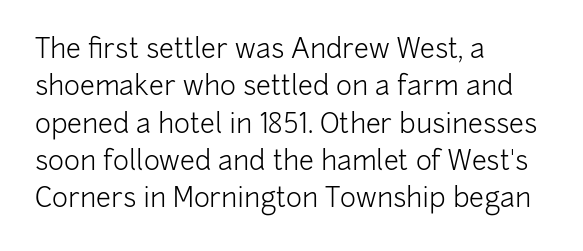
{"italic": "no", "bold": "no", "underline": "no", "align": "left", "line_spacing": "normal", "line_spacing_ratio": 1.38, "letter_spacing": "normal", "letter_spacing_em": 0.0, "glyph_px": 27}
